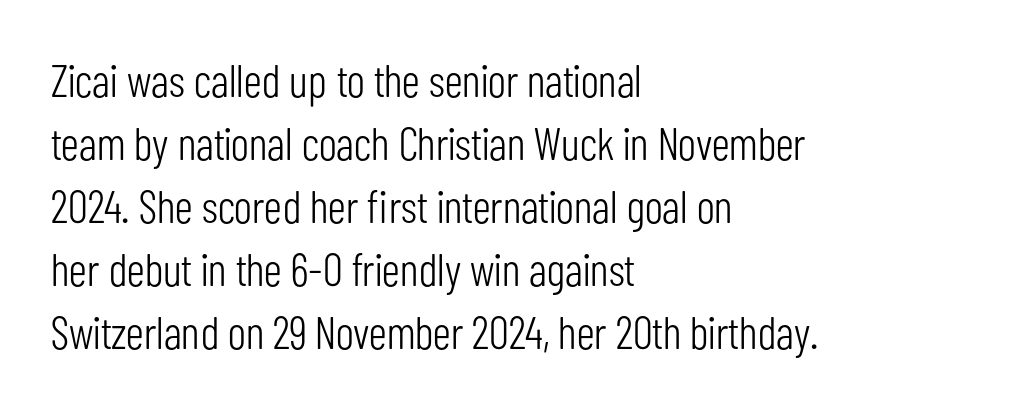
Q: Is the text bold? A: No.
Q: Is the text italic (slanted)? A: No, it is upright.
Q: Is the typeface a serif or a sans-serif typeface? A: Sans-serif.
Q: Is the text underlined? A: No.
Q: How is the paragraph aligned? A: Left-aligned.
Q: Is the spacing between letters normal or unusually wide? A: Normal.
Q: Is the spacing between lines tight, normal or loose? A: Normal.
Q: Width (condensed, normal, or wide)? A: Condensed.
Q: Stroke contrast? A: Low.
Q: x-height? A: Medium.
Q: Monospaced? A: No.
